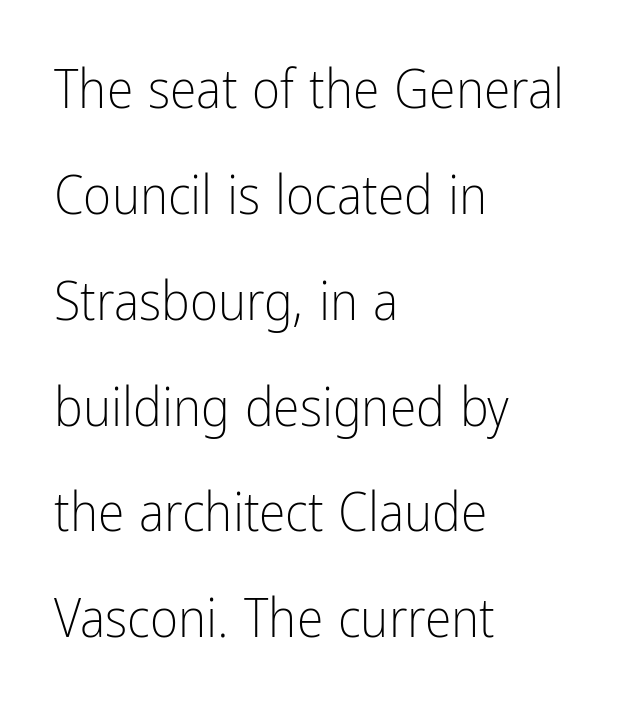
The image shows 54 px light, condensed sans-serif type, upright; set left-aligned, loose line spacing (1.96x), normal letter spacing, not underlined; low stroke contrast and a medium x-height.
